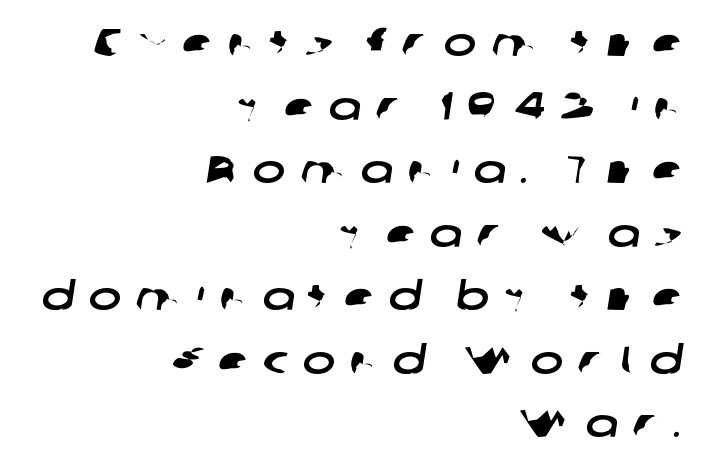
The letters advance in unequal steps, a hallmark of proportional type. Horizontal alignment here is rightward, an uncommon choice for prose. Normally led — the rows are evenly, conventionally spaced. Each row of text sits above clean, open space. The passage shown is typeset with a sans-serif family.
